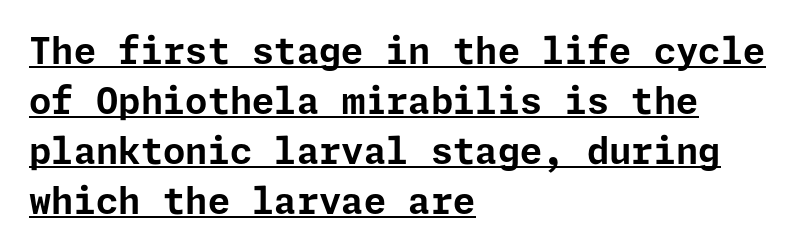
Students, note that the glyphs here touch the page at normal intervals. This is the regular roman posture of the typeface. The sample has been set heavy, in full bold. Somebody hit Ctrl+U on this one — the words are underlined. One-word summary of the alignment: left.
